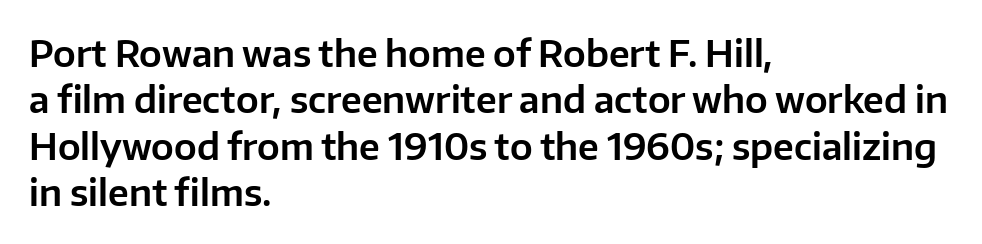
{"serif": "no", "italic": "no", "width": "normal", "stroke_contrast": "low", "x_height": "medium", "monospaced": "no", "underline": "no", "align": "left", "line_spacing": "normal", "line_spacing_ratio": 1.29, "letter_spacing": "normal", "letter_spacing_em": 0.0, "glyph_px": 36}
